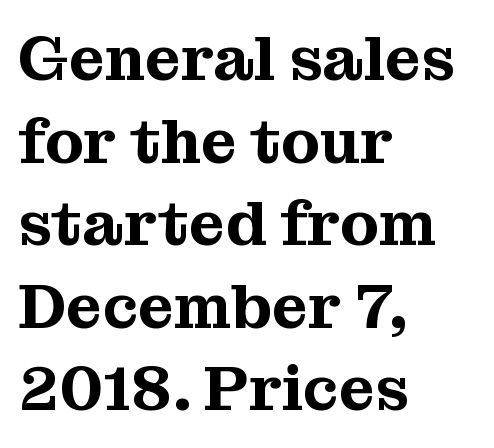
The image shows 63 px serif type, upright; set left-aligned, normal line spacing (1.31x), normal letter spacing, not underlined; medium stroke contrast and a medium x-height.
